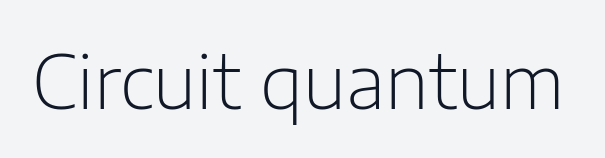
{"serif": "no", "italic": "no", "bold": "no", "weight": "light", "width": "normal", "stroke_contrast": "low", "x_height": "medium", "monospaced": "no", "underline": "no", "letter_spacing": "normal", "letter_spacing_em": 0.0, "glyph_px": 74}
